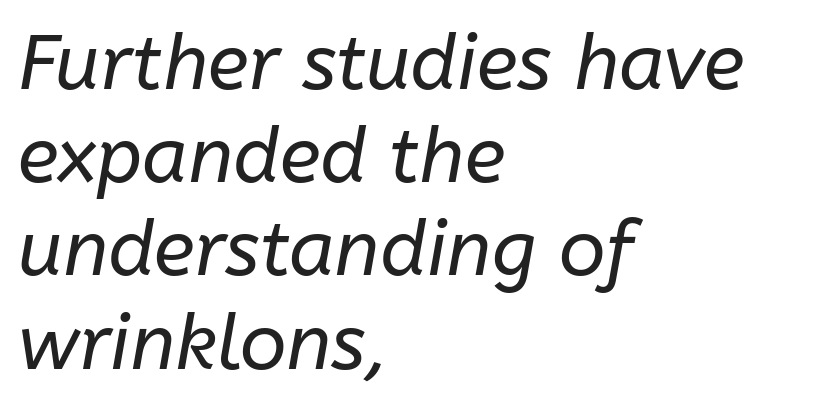
These lines keep a tight, regular rhythm from letter to letter. Notice how the stems are inclined rather than vertical — that's the hallmark of italics. On a weight scale, this lands at 450 or below. This sample has the flowing, uneven cadence of proportional lettering. The space beneath each line is pristine and unruled.
